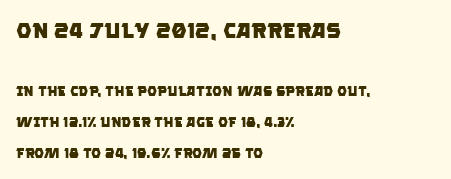
The font is running at its bold setting. Does the copy run flush right? No — it runs flush left. Regarding leading, the lines here are spaced well apart. Just letters on the line, the space beneath them empty. In this sample the first text group is rendered at the bigger scale. Inter-character spacing is left at the font's built-in metrics.
